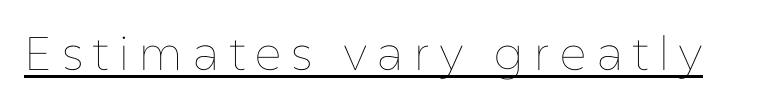
The letters advance in unequal steps, a hallmark of proportional type. The lettering stays uniformly vertical, giving the passage a roman look. Is the type heavy? It reads as light-to-regular instead. Compared with undecorated copy, this sample adds a rule below the words.
